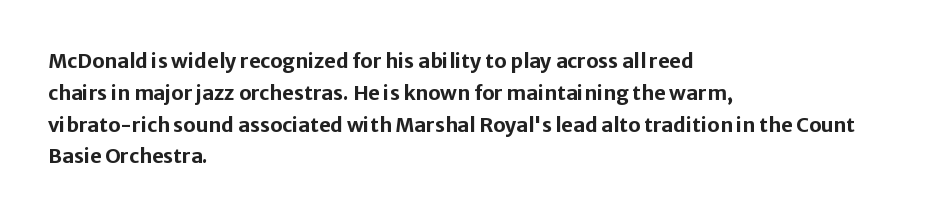
Upright lettering throughout. The foot of each line stays bare and open. Line spacing here is normal. The letters sit at their default tracking, neither squeezed nor spread. The setting favours the left margin, as ordinary paragraphs usually do. These words are printed bold, with thick strokes throughout.
